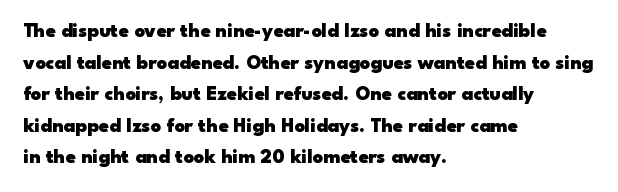
Q: Is the text bold? A: Yes.
Q: Is the text italic (slanted)? A: No, it is upright.
Q: Is the text underlined? A: No.
Q: How is the paragraph aligned? A: Left-aligned.
Q: Is the spacing between letters normal or unusually wide? A: Normal.
Q: Is the spacing between lines tight, normal or loose? A: Normal.
